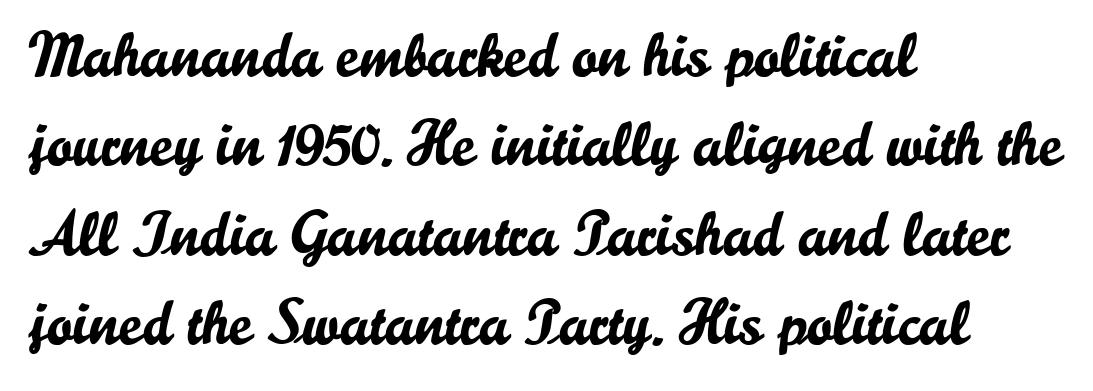
The image shows 63 px sans-serif type; set left-aligned, normal line spacing (1.42x), normal letter spacing, not underlined; low stroke contrast and a small x-height.
